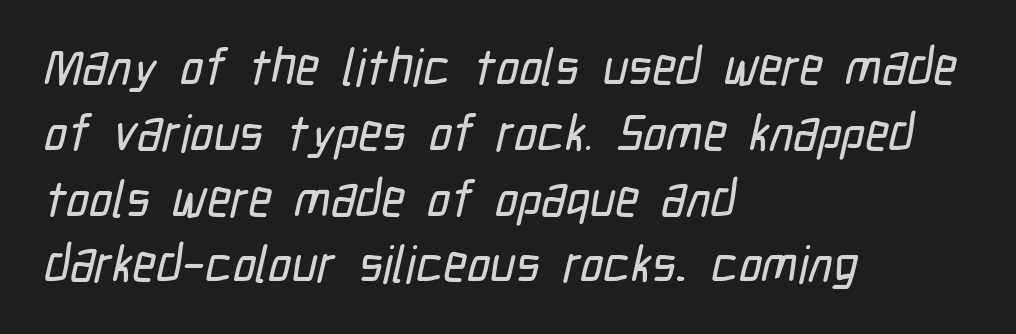
Q: Is the typeface a serif or a sans-serif typeface? A: Sans-serif.
Q: Is the text underlined? A: No.
Q: How is the paragraph aligned? A: Left-aligned.
Q: Is the spacing between letters normal or unusually wide? A: Normal.
Q: Is the spacing between lines tight, normal or loose? A: Normal.
Q: Width (condensed, normal, or wide)? A: Condensed.
Q: Stroke contrast? A: Low.
Q: x-height? A: Medium.
Q: Monospaced? A: No.
